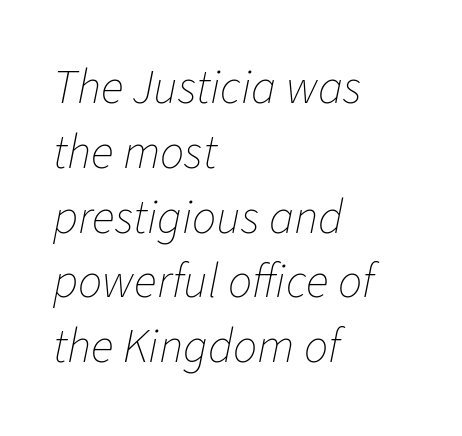
{"italic": "yes", "lean": "right", "slant_degrees": 11, "bold": "no", "weight": "thin", "width": "normal", "stroke_contrast": "low", "x_height": "medium", "monospaced": "no", "underline": "no", "align": "left", "line_spacing": "normal", "line_spacing_ratio": 1.35, "letter_spacing": "normal", "letter_spacing_em": 0.0, "glyph_px": 48}
